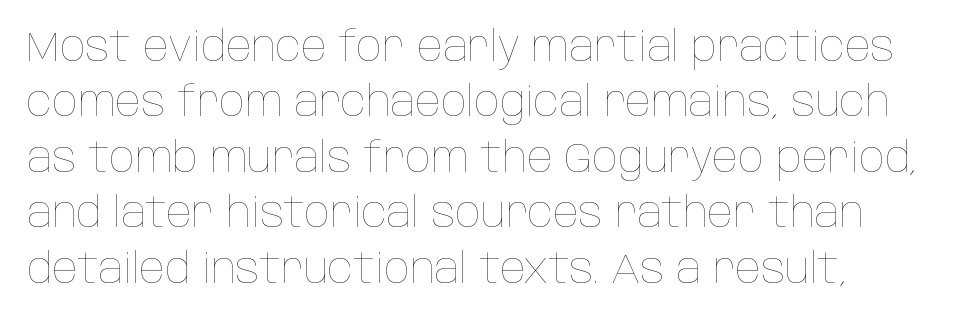
{"italic": "no", "bold": "no", "weight": "thin", "width": "condensed", "stroke_contrast": "low", "x_height": "large", "monospaced": "no", "underline": "no", "align": "left", "line_spacing": "normal", "line_spacing_ratio": 1.32, "letter_spacing": "normal", "letter_spacing_em": 0.0, "glyph_px": 42}
